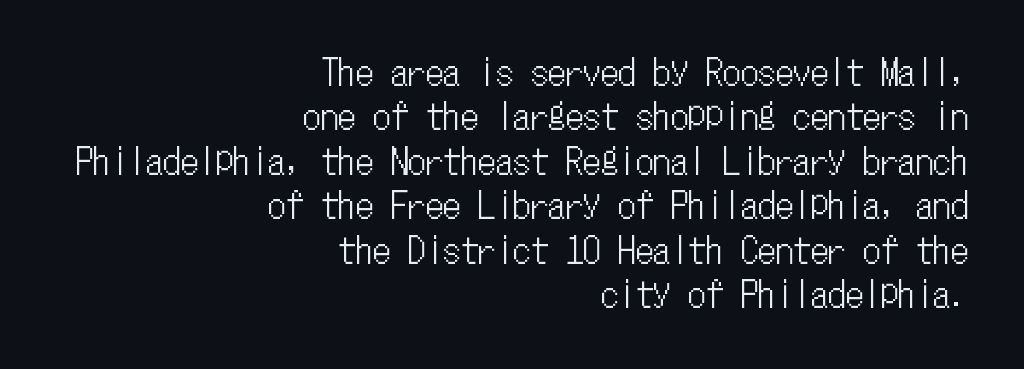
The image shows 35 px condensed type, upright, monospaced; set right-aligned, normal line spacing (1.27x), normal letter spacing, not underlined; low stroke contrast and a medium x-height.
